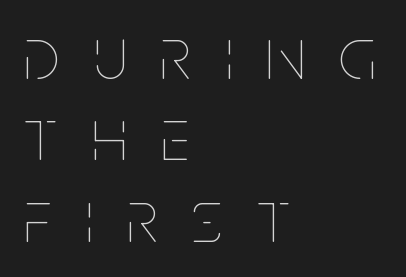
Q: Is the text bold? A: No.
Q: Is the text italic (slanted)? A: No, it is upright.
Q: Is the text underlined? A: No.
Q: How is the paragraph aligned? A: Left-aligned.
Q: Is the spacing between letters normal or unusually wide? A: Unusually wide.
Q: Is the spacing between lines tight, normal or loose? A: Tight.
Q: Width (condensed, normal, or wide)? A: Condensed.
Q: Stroke contrast? A: Low.
Q: x-height? A: Large.
Q: Monospaced? A: No.
